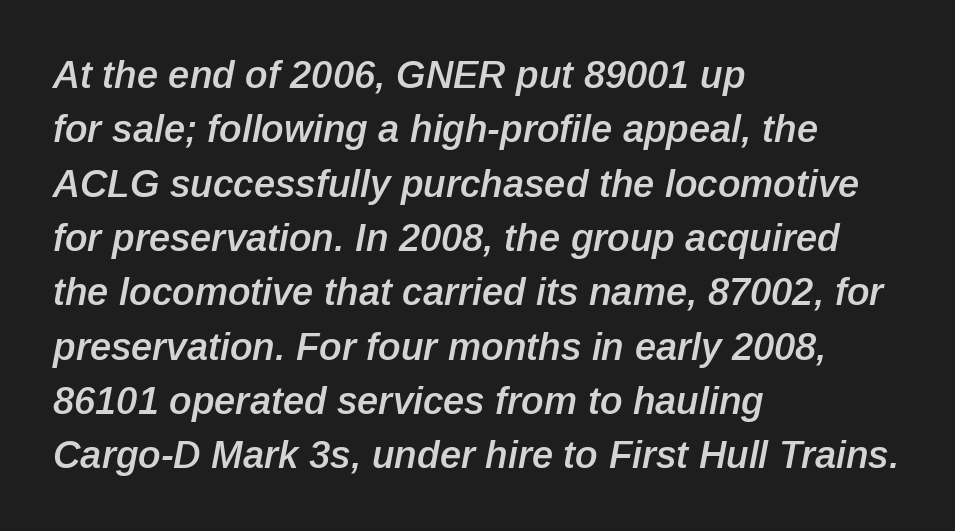
The horizontal fit of the characters is conventional and even. A bit beefed up — I'd call it semibold rather than bold. This is oblique type, the kind used for emphasis or titles. Character widths vary here, with narrow letters taking less room than wide ones. Caption: multi-line text, flush left, ragged right.
